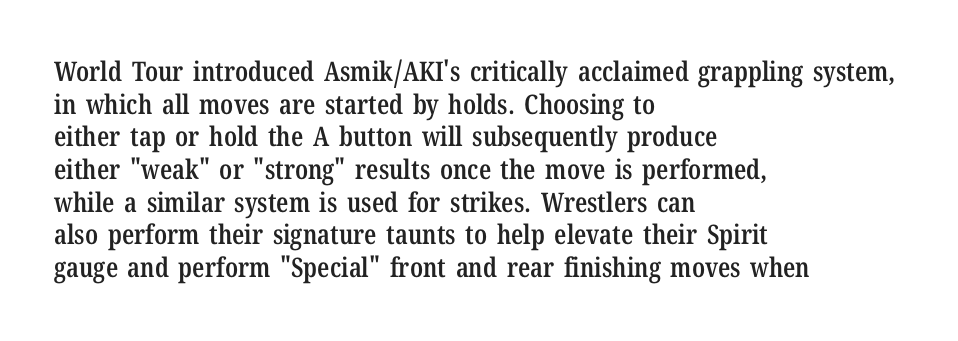
Q: Is the text bold? A: Semi-bold.
Q: Is the text italic (slanted)? A: No, it is upright.
Q: Is the text underlined? A: No.
Q: How is the paragraph aligned? A: Left-aligned.
Q: Is the spacing between letters normal or unusually wide? A: Normal.
